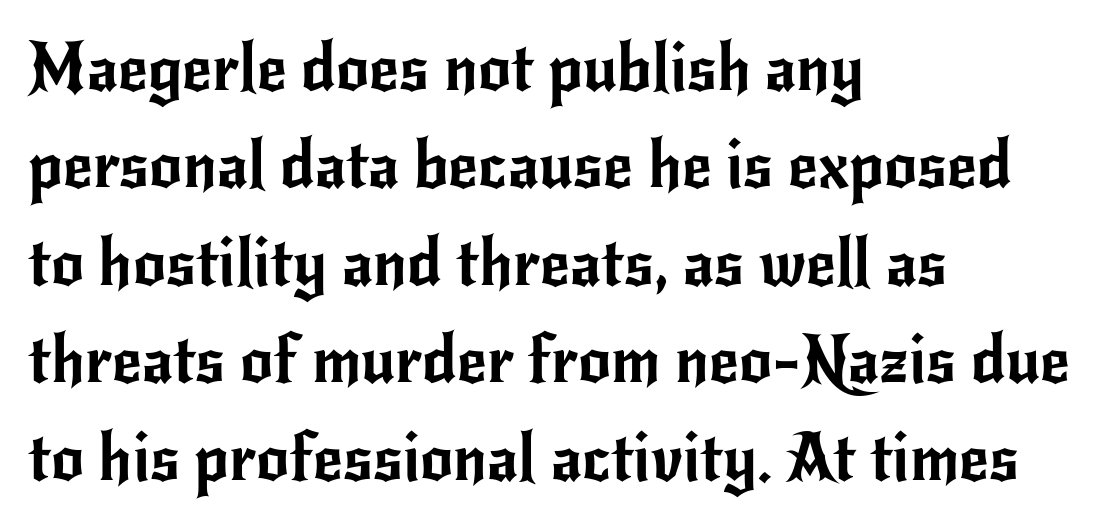
Font category for this specimen: sans-serif. Layout note: lines flush left. How are the letters spaced? Ordinarily, with no added tracking. What's the leading like? Ordinary, nothing unusual. Does the lettering tilt? It doesn't — this is upright. The space beneath each line is pristine and unruled.
